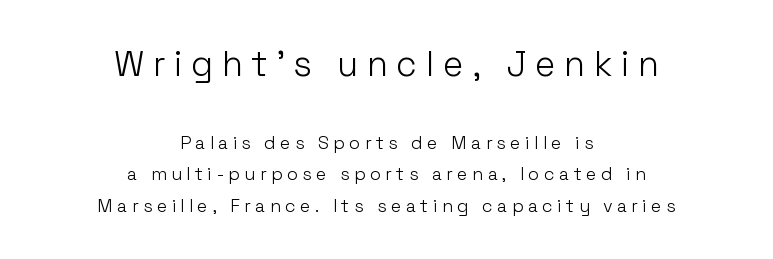
Q: Is the text bold? A: No.
Q: Is the text italic (slanted)? A: No, it is upright.
Q: Is the typeface a serif or a sans-serif typeface? A: Sans-serif.
Q: Is the text underlined? A: No.
Q: How is the paragraph aligned? A: Centered.
Q: Is the spacing between letters normal or unusually wide? A: Unusually wide.
Q: Which block of text is set in a larger size, the first (top) or the second (bottom)? A: The first (top) one.
Q: Width (condensed, normal, or wide)? A: Normal.
Q: Stroke contrast? A: Low.
Q: x-height? A: Medium.
Q: Monospaced? A: No.
